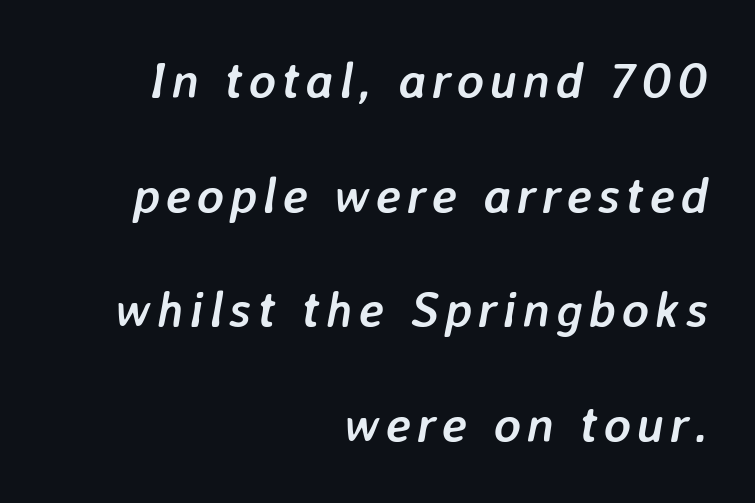
Character widths vary here, with narrow letters taking less room than wide ones. Letters rest on an invisible, unmarked baseline. It's the slanting kind of type. Its strokes are broad and dark, the hallmark of bold type. If you drew a ruler down the right edge, every line would touch it. Vertical spacing — loose.
